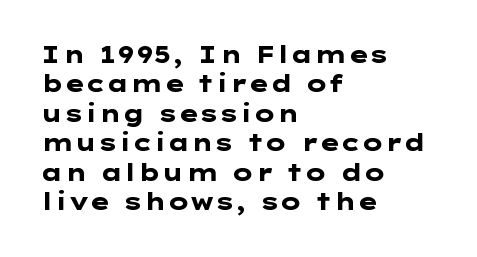
In terms of posture, this sample is upright. Whoever set this chose a conventional vertical rhythm. The space directly below the letters is spotless. A typesetter would call this zero additional tracking.
